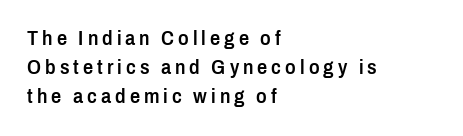
Q: Is the text bold? A: Semi-bold.
Q: Is the text italic (slanted)? A: No, it is upright.
Q: Is the text underlined? A: No.
Q: How is the paragraph aligned? A: Left-aligned.
Q: Is the spacing between letters normal or unusually wide? A: Unusually wide.
Q: Is the spacing between lines tight, normal or loose? A: Normal.
